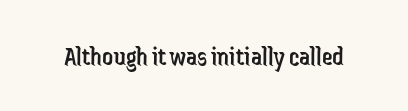
Has an underline been added? It has not. The type is set solid horizontally, with unmodified tracking. The characters are drawn with everyday or finer stroke widths. Every character sits straight up, as roman type does.
